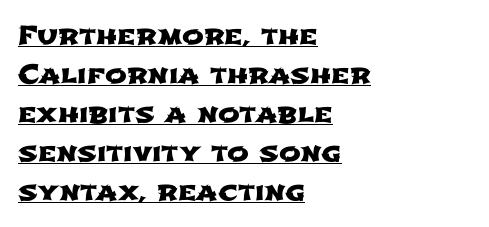
Default kerning and tracking; the words read as compact shapes. If you drew a ruler down the left edge, every line would touch it. Students, observe: this is what conventionally led text looks like. A typographer would call this underscored text.
